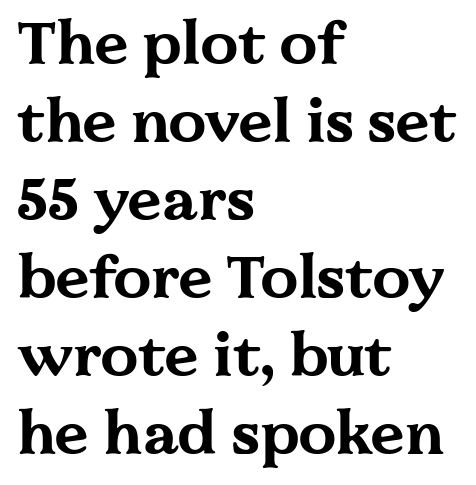
{"serif": "yes", "italic": "no", "bold": "yes", "weight": "bold", "width": "wide", "stroke_contrast": "medium", "x_height": "medium", "monospaced": "no", "underline": "no", "align": "left", "line_spacing": "normal", "line_spacing_ratio": 1.3, "letter_spacing": "normal", "letter_spacing_em": 0.0, "glyph_px": 60}
